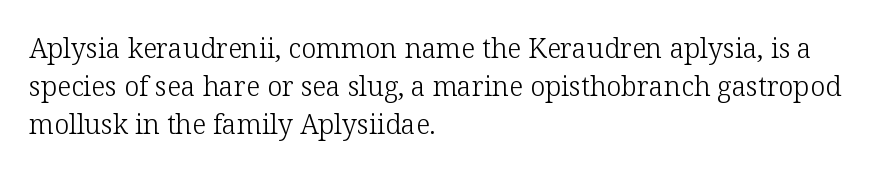
The image shows 27 px text type, upright; set left-aligned, normal line spacing (1.41x), normal letter spacing, not underlined.
